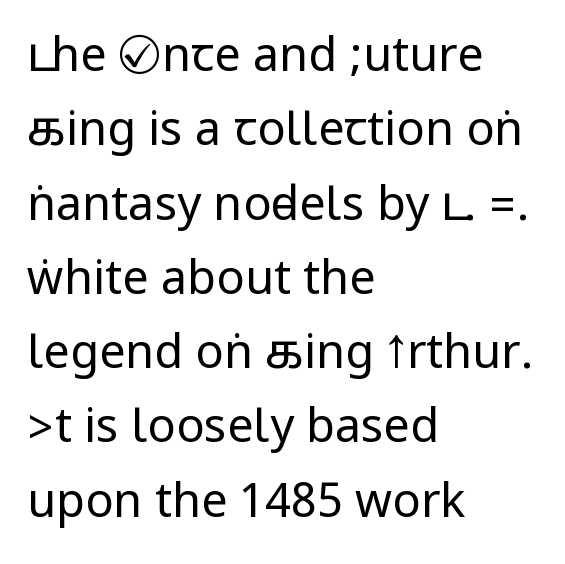
This sample uses an upright cut, with every glyph sitting square on the baseline. How would I describe the line gaps? Plain and ordinary. No extra ink here — the face is not bold. Every row of glyphs begins at an identical x-position on the left. Descenders are the only things crossing below the line.
